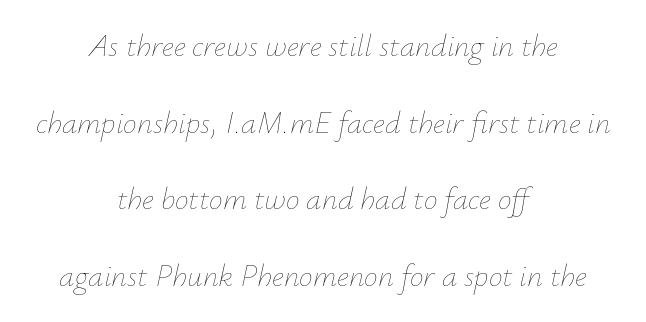
{"italic": "yes", "lean": "right", "slant_degrees": 12, "bold": "no", "weight": "thin", "width": "normal", "stroke_contrast": "low", "x_height": "small", "monospaced": "no", "underline": "no", "align": "center", "line_spacing": "loose", "line_spacing_ratio": 2.47, "letter_spacing": "normal", "letter_spacing_em": 0.0, "glyph_px": 31}
